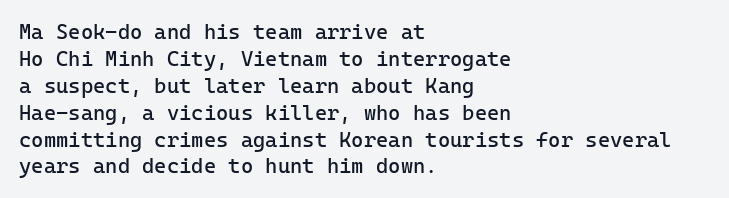
{"italic": "no", "bold": "no", "underline": "no", "align": "left", "line_spacing": "normal", "line_spacing_ratio": 1.28, "letter_spacing": "normal", "letter_spacing_em": 0.0, "glyph_px": 21}
